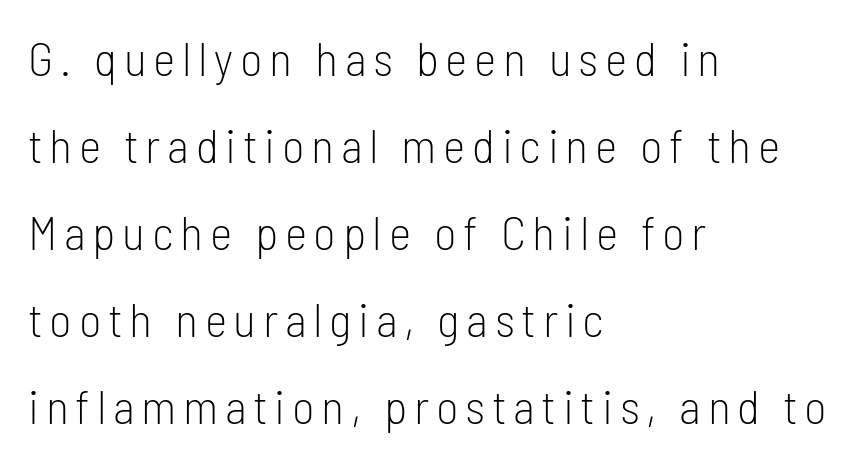
Q: Is the text bold? A: No.
Q: Is the text italic (slanted)? A: No, it is upright.
Q: Is the typeface a serif or a sans-serif typeface? A: Sans-serif.
Q: Is the text underlined? A: No.
Q: How is the paragraph aligned? A: Left-aligned.
Q: Width (condensed, normal, or wide)? A: Condensed.
Q: Stroke contrast? A: Low.
Q: x-height? A: Medium.
Q: Monospaced? A: No.
